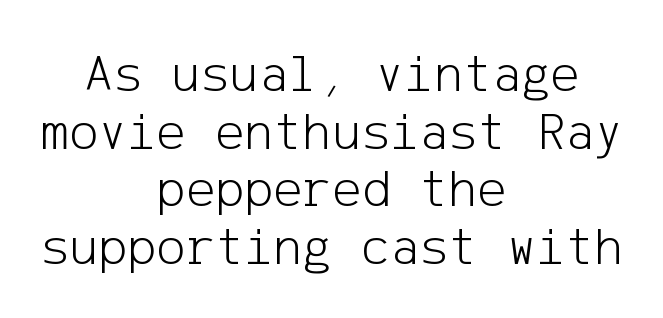
Q: Is the text bold? A: No.
Q: Is the text italic (slanted)? A: No, it is upright.
Q: Is the typeface a serif or a sans-serif typeface? A: Sans-serif.
Q: Is the text underlined? A: No.
Q: How is the paragraph aligned? A: Centered.
Q: Is the spacing between letters normal or unusually wide? A: Normal.
Q: Is the spacing between lines tight, normal or loose? A: Tight.
Q: Width (condensed, normal, or wide)? A: Normal.
Q: Stroke contrast? A: Low.
Q: x-height? A: Medium.
